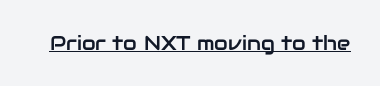
Q: Is the text italic (slanted)? A: No, it is upright.
Q: Is the text underlined? A: Yes.
Q: Is the spacing between letters normal or unusually wide? A: Normal.
